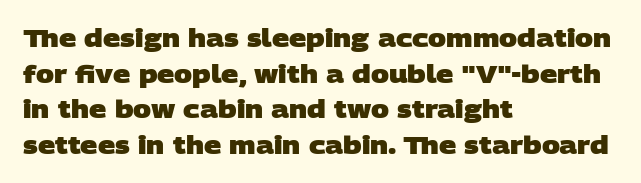
The image shows 24 px bold type; set left-aligned, normal line spacing (1.48x), normal letter spacing, not underlined.
